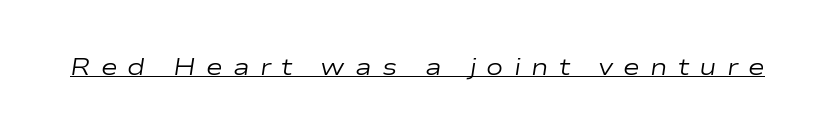
Q: Is the text bold? A: No.
Q: Is the text italic (slanted)? A: Yes, it leans right by about 9 degrees.
Q: Is the text underlined? A: Yes.
Q: Is the spacing between letters normal or unusually wide? A: Unusually wide.
